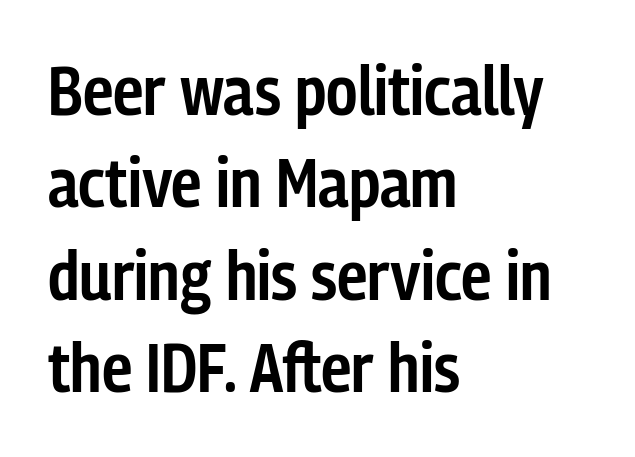
The image shows 69 px semibold, condensed sans-serif type, upright; set left-aligned, normal line spacing (1.34x), normal letter spacing, not underlined; low stroke contrast and a medium x-height.
